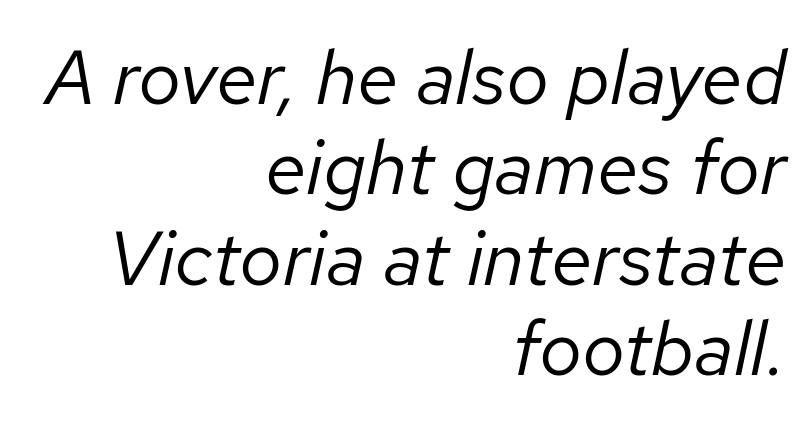
Q: Is the text bold? A: No.
Q: Is the text italic (slanted)? A: Yes, it leans right by about 12 degrees.
Q: Is the text underlined? A: No.
Q: How is the paragraph aligned? A: Right-aligned.
Q: Is the spacing between letters normal or unusually wide? A: Normal.
Q: Width (condensed, normal, or wide)? A: Normal.
Q: Stroke contrast? A: Low.
Q: x-height? A: Medium.
Q: Monospaced? A: No.
